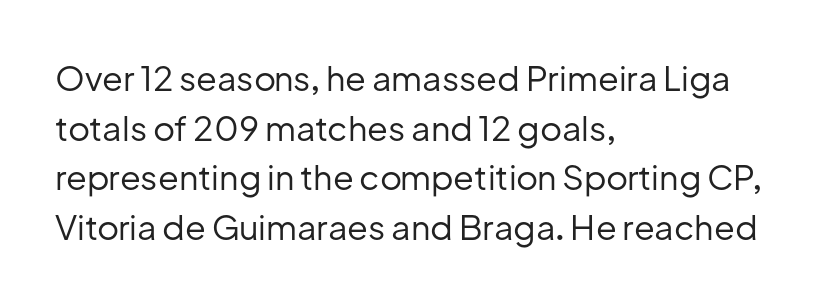
Reading down the column, the eye jumps a familiar distance to each next line. No chunkiness to these letters — they're not bold. Italic? Not at all — the glyphs are vertical. Each letter keeps its own natural width here, so spacing adapts to shape.
